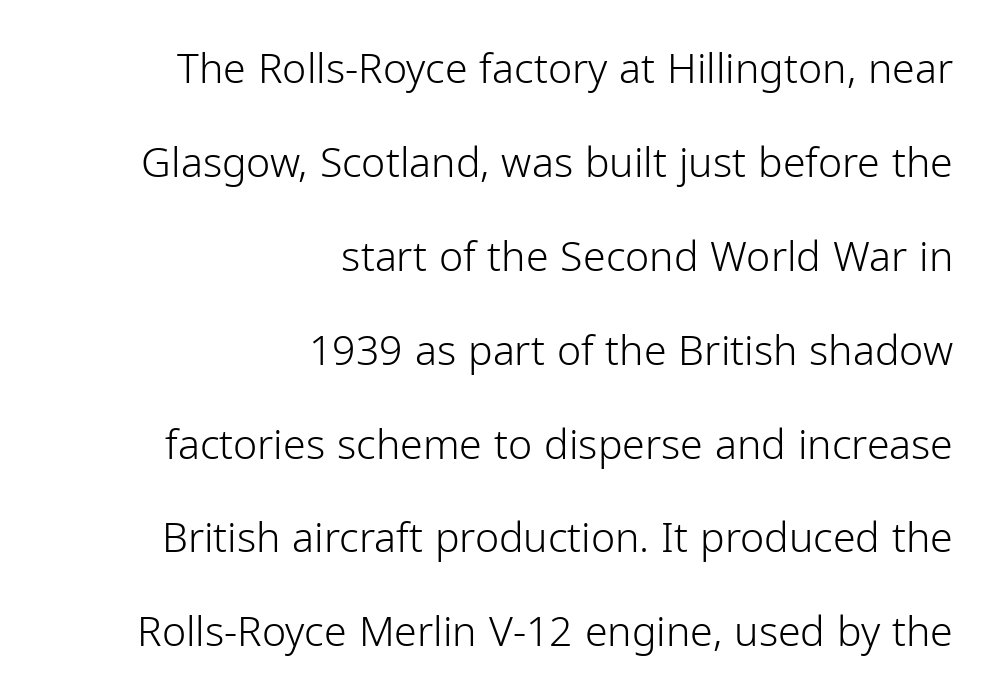
Q: Is the text bold? A: No.
Q: Is the text italic (slanted)? A: No, it is upright.
Q: Is the typeface a serif or a sans-serif typeface? A: Sans-serif.
Q: Is the text underlined? A: No.
Q: How is the paragraph aligned? A: Right-aligned.
Q: Is the spacing between letters normal or unusually wide? A: Normal.
Q: Is the spacing between lines tight, normal or loose? A: Loose.
Q: Width (condensed, normal, or wide)? A: Normal.
Q: Stroke contrast? A: Low.
Q: x-height? A: Medium.
Q: Monospaced? A: No.
